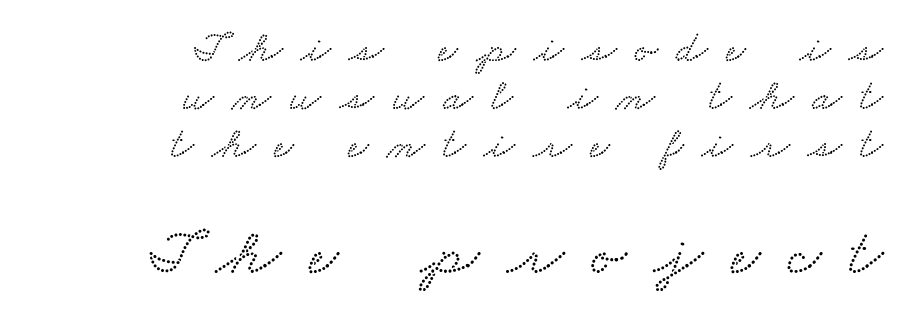
The gaps between neighbouring characters are conspicuously large. If you measured baseline to baseline, you'd find a short distance. The passage shown begins with its smaller block and ends with its larger one. Unlike a clean sans, this face finishes its strokes with serifs.
